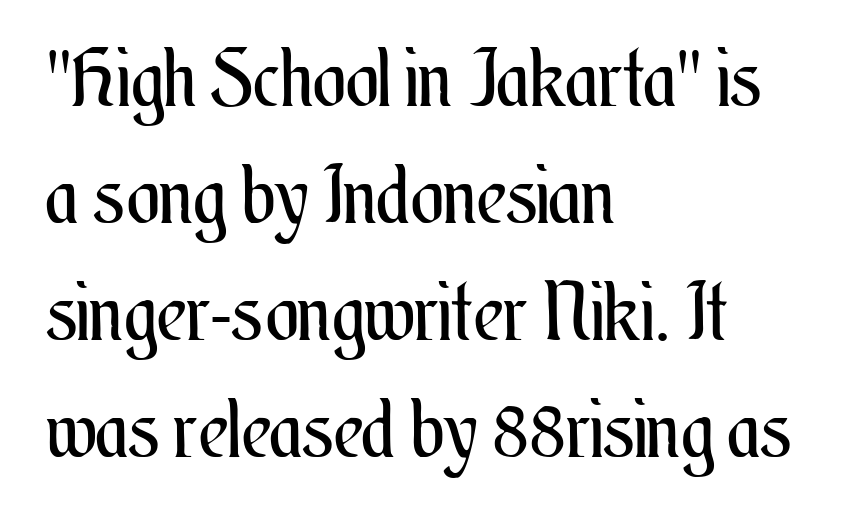
Q: Is the text bold? A: No.
Q: Is the text italic (slanted)? A: No, it is upright.
Q: Is the text underlined? A: No.
Q: How is the paragraph aligned? A: Left-aligned.
Q: Is the spacing between letters normal or unusually wide? A: Normal.
Q: Is the spacing between lines tight, normal or loose? A: Normal.
Q: Width (condensed, normal, or wide)? A: Condensed.
Q: Stroke contrast? A: Medium.
Q: x-height? A: Small.
Q: Monospaced? A: No.
